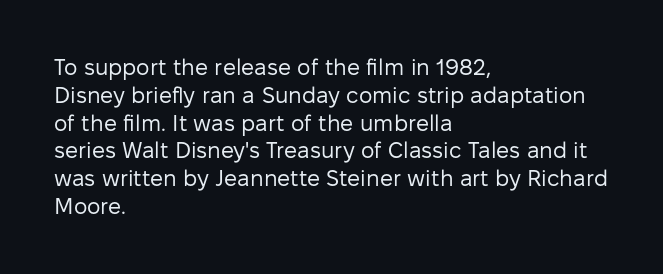
Q: Is the text bold? A: No.
Q: Is the text italic (slanted)? A: No, it is upright.
Q: Is the text underlined? A: No.
Q: How is the paragraph aligned? A: Left-aligned.
Q: Is the spacing between letters normal or unusually wide? A: Normal.
